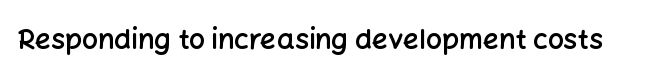
Q: Is the text bold? A: Semi-bold.
Q: Is the text italic (slanted)? A: No, it is upright.
Q: Is the typeface a serif or a sans-serif typeface? A: Sans-serif.
Q: Is the text underlined? A: No.
Q: Is the spacing between letters normal or unusually wide? A: Normal.
Q: Width (condensed, normal, or wide)? A: Normal.
Q: Stroke contrast? A: Low.
Q: x-height? A: Medium.
Q: Monospaced? A: No.
